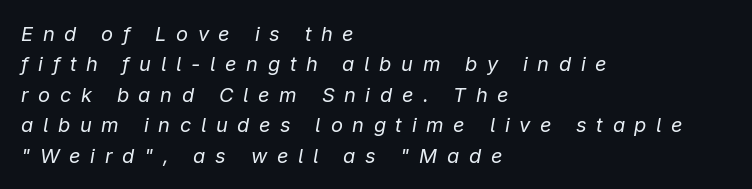
Q: Is the text bold? A: No.
Q: Is the text italic (slanted)? A: Yes, it leans right by about 9 degrees.
Q: Is the text underlined? A: No.
Q: How is the paragraph aligned? A: Left-aligned.
Q: Is the spacing between letters normal or unusually wide? A: Unusually wide.
Q: Is the spacing between lines tight, normal or loose? A: Normal.
